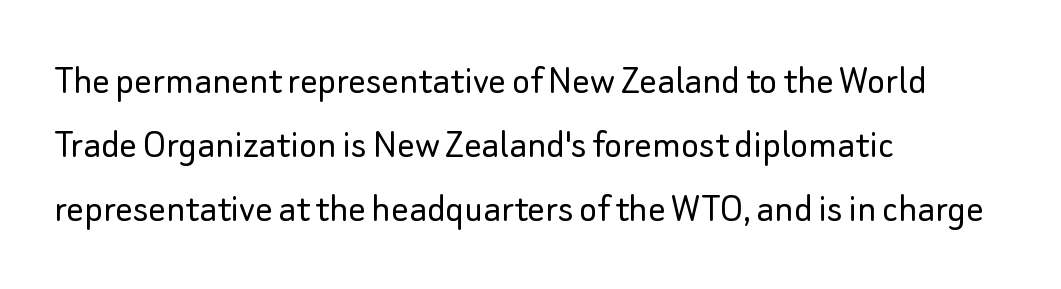
{"serif": "no", "italic": "no", "bold": "no", "weight": "light", "width": "normal", "stroke_contrast": "low", "x_height": "small", "monospaced": "no", "underline": "no", "align": "left", "line_spacing": "normal", "line_spacing_ratio": 1.49, "letter_spacing": "normal", "letter_spacing_em": 0.0, "glyph_px": 43}
